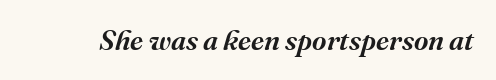
{"serif": "yes", "italic": "yes", "lean": "right", "slant_degrees": 16, "bold": "semi", "weight": "semibold", "width": "normal", "stroke_contrast": "medium", "x_height": "medium", "monospaced": "no", "underline": "no", "letter_spacing": "normal", "letter_spacing_em": 0.0, "glyph_px": 28}
